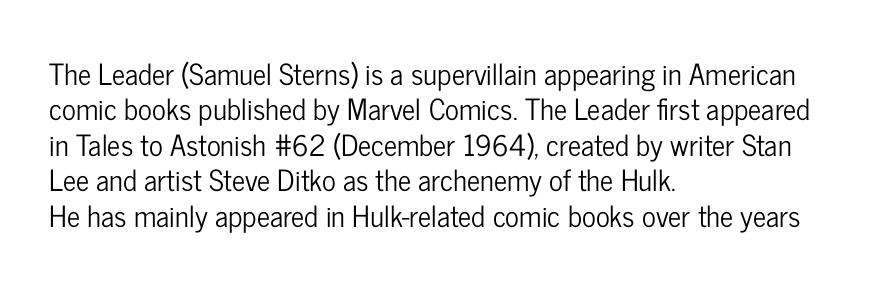
{"serif": "no", "italic": "no", "width": "condensed", "stroke_contrast": "low", "x_height": "medium", "monospaced": "no", "underline": "no", "align": "left", "line_spacing_ratio": 1.22, "letter_spacing": "normal", "letter_spacing_em": 0.0, "glyph_px": 29}
